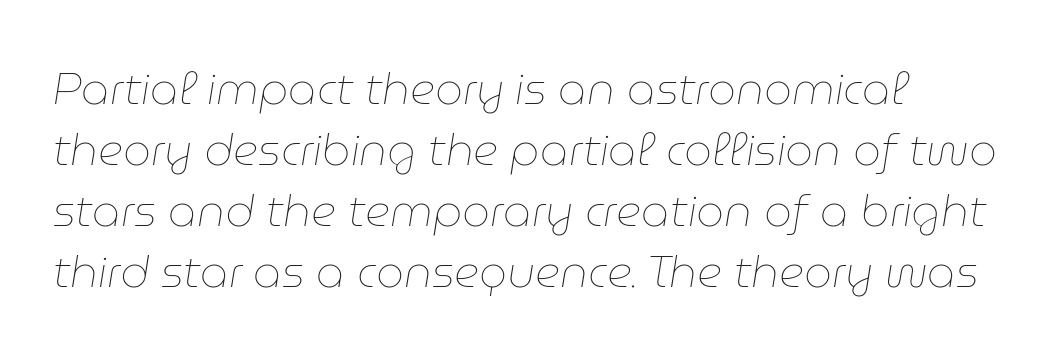
{"italic": "yes", "lean": "right", "slant_degrees": 9, "bold": "no", "weight": "thin", "width": "normal", "stroke_contrast": "low", "x_height": "medium", "monospaced": "no", "underline": "no", "align": "left", "line_spacing": "normal", "line_spacing_ratio": 1.39, "letter_spacing": "normal", "letter_spacing_em": 0.0, "glyph_px": 44}
